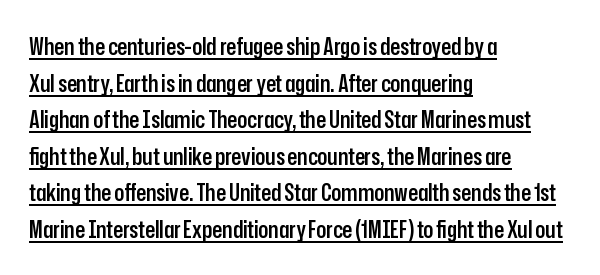
The image shows 23 px text type, upright; set left-aligned, normal line spacing (1.59x), normal letter spacing, underlined.
